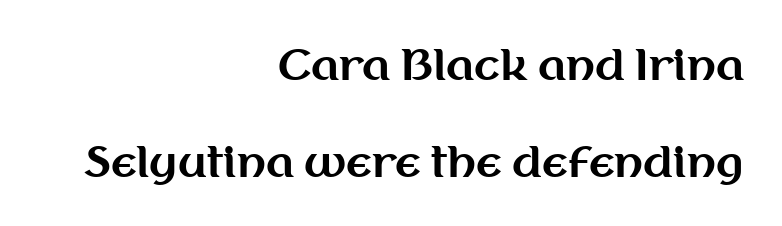
The image shows 42 px bold sans-serif type, upright; set right-aligned, loose line spacing (2.31x), normal letter spacing, not underlined; medium stroke contrast and a medium x-height.
